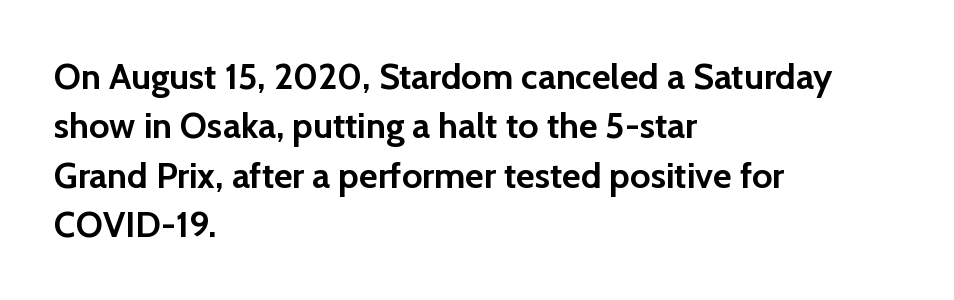
The image shows 36 px semibold sans-serif type, upright; set left-aligned, normal line spacing (1.37x), normal letter spacing, not underlined; low stroke contrast and a medium x-height.
